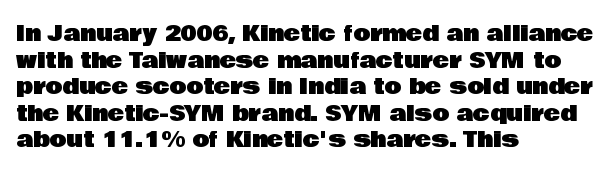
Q: Is the text italic (slanted)? A: No, it is upright.
Q: Is the text underlined? A: No.
Q: How is the paragraph aligned? A: Left-aligned.
Q: Is the spacing between letters normal or unusually wide? A: Normal.
